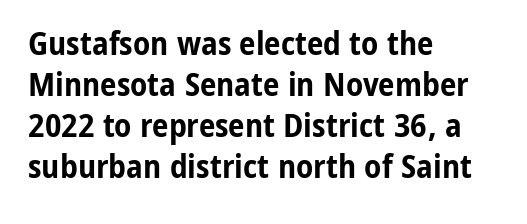
A full-strength bold gives these letters their thick strokes. Nobody touched the tracking dial on this one. Is this a fixed-width face? No — the glyphs have proportional, varying widths. Nothing sits at the stroke ends, so this counts as sans-serif. When letters stand straight like this, we call the style roman or upright.
